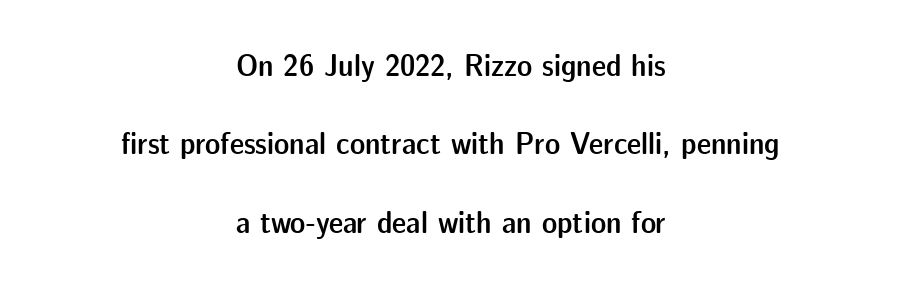
Q: Is the text bold? A: Semi-bold.
Q: Is the text italic (slanted)? A: No, it is upright.
Q: Is the typeface a serif or a sans-serif typeface? A: Sans-serif.
Q: Is the text underlined? A: No.
Q: How is the paragraph aligned? A: Centered.
Q: Is the spacing between letters normal or unusually wide? A: Normal.
Q: Is the spacing between lines tight, normal or loose? A: Loose.
Q: Width (condensed, normal, or wide)? A: Normal.
Q: Stroke contrast? A: Low.
Q: x-height? A: Medium.
Q: Monospaced? A: No.
